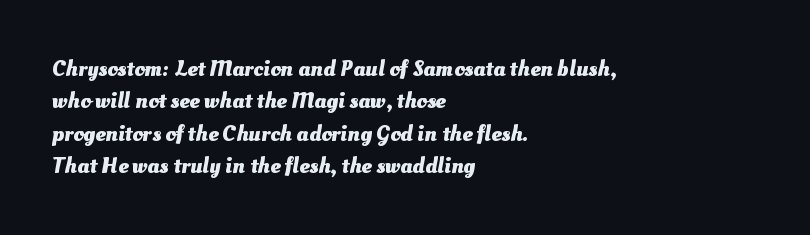
Teacher's note: observe the even left margin — that is flush-left alignment. This is heavy type, rendered in bold. Compared with typical body copy, the letter spacing here is the same. Is there much room between lines? A standard amount, neither cramped nor airy. Lines of text with bare space underneath.
